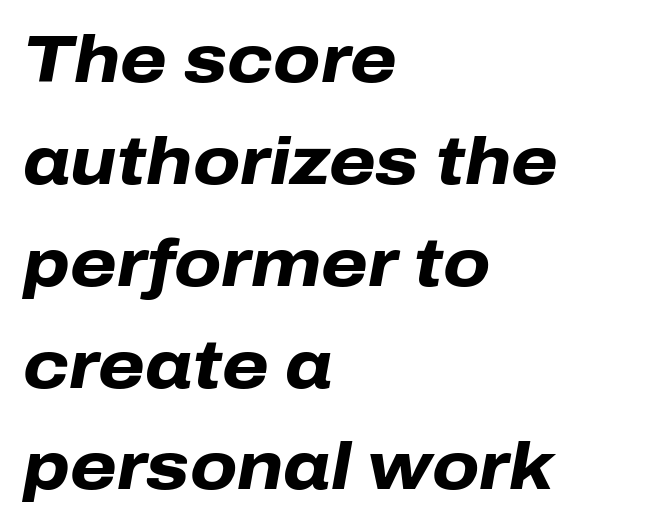
{"italic": "yes", "lean": "right", "slant_degrees": 10, "bold": "yes", "weight": "heavy", "width": "normal", "stroke_contrast": "low", "x_height": "medium", "monospaced": "no", "underline": "no", "align": "left", "line_spacing": "normal", "line_spacing_ratio": 1.52, "letter_spacing": "normal", "letter_spacing_em": 0.0, "glyph_px": 67}
